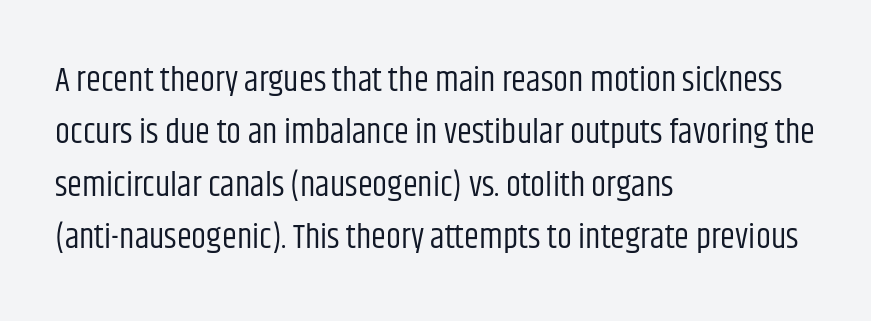
{"serif": "no", "italic": "no", "bold": "no", "weight": "regular", "width": "condensed", "stroke_contrast": "low", "x_height": "large", "monospaced": "no", "underline": "no", "align": "left", "line_spacing": "normal", "line_spacing_ratio": 1.54, "letter_spacing": "normal", "letter_spacing_em": 0.0, "glyph_px": 34}
